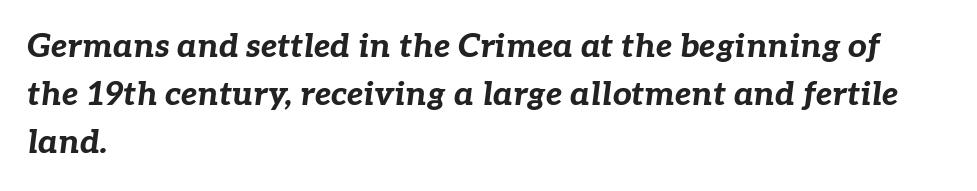
The string is rendered with underlining switched off. Is the type bold? Yes — the strokes are clearly thick and heavy. Regular leading. Is the letter spacing exaggerated? No — it looks like the ordinary default. The passage shown is typed in a proportional face where columns would drift.
